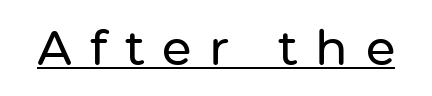
The image shows 48 px sans-serif type, upright; set unusually wide letter spacing (+0.37 em), underlined; low stroke contrast and a medium x-height.
